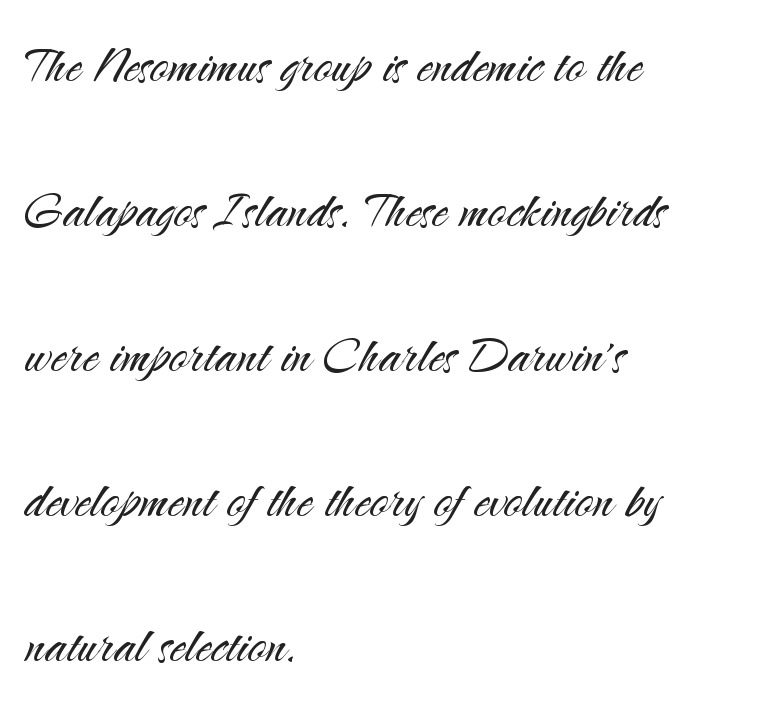
Q: Is the text bold? A: No.
Q: Is the text italic (slanted)? A: Yes.
Q: Is the typeface a serif or a sans-serif typeface? A: Sans-serif.
Q: Is the text underlined? A: No.
Q: How is the paragraph aligned? A: Left-aligned.
Q: Is the spacing between letters normal or unusually wide? A: Normal.
Q: Is the spacing between lines tight, normal or loose? A: Loose.
Q: Width (condensed, normal, or wide)? A: Normal.
Q: Stroke contrast? A: Medium.
Q: x-height? A: Small.
Q: Monospaced? A: No.
